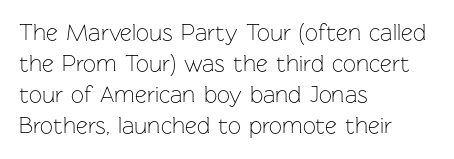
Q: Is the text bold? A: No.
Q: Is the text italic (slanted)? A: No, it is upright.
Q: Is the text underlined? A: No.
Q: How is the paragraph aligned? A: Left-aligned.
Q: Is the spacing between letters normal or unusually wide? A: Normal.
Q: Is the spacing between lines tight, normal or loose? A: Normal.
